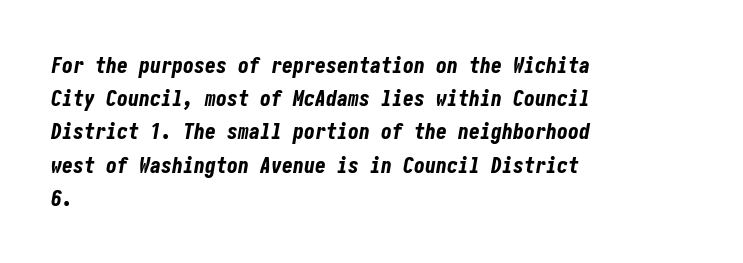
Students, note that the glyphs here touch the page at normal intervals. The line-height multiplier appears to be the usual default. I'd describe the lettering as bold — thick and assertive. The glyphs are unaccompanied by any horizontal stroke below them. The setting favours the left margin, as ordinary paragraphs usually do.
